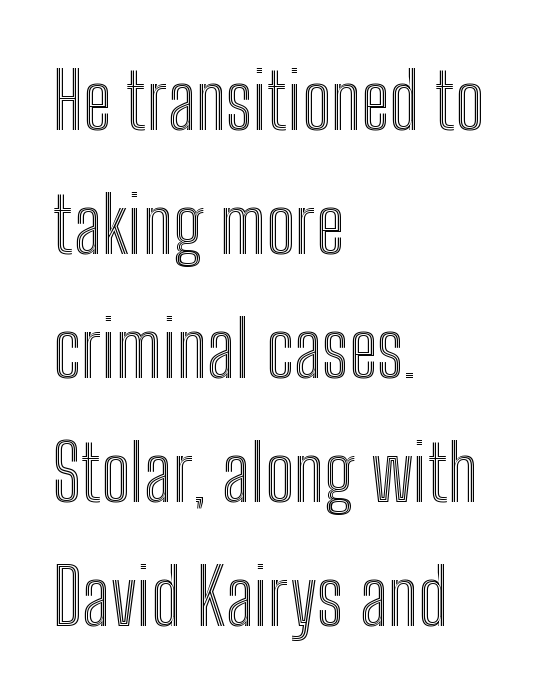
Q: Is the text italic (slanted)? A: No, it is upright.
Q: Is the text underlined? A: No.
Q: How is the paragraph aligned? A: Left-aligned.
Q: Is the spacing between letters normal or unusually wide? A: Normal.
Q: Is the spacing between lines tight, normal or loose? A: Normal.
Q: Width (condensed, normal, or wide)? A: Condensed.
Q: x-height? A: Medium.
Q: Monospaced? A: No.
